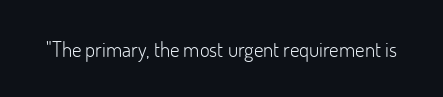
The image shows 21 px text type, upright; set normal letter spacing, not underlined.
